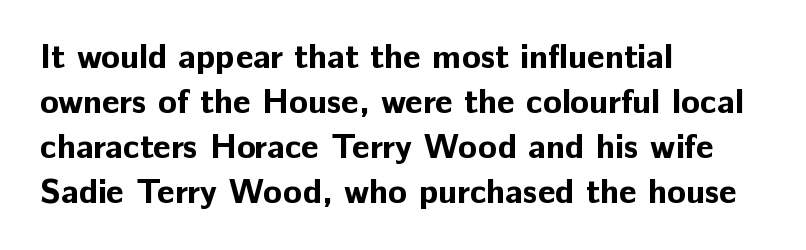
{"serif": "no", "italic": "no", "bold": "yes", "weight": "bold", "width": "normal", "stroke_contrast": "low", "x_height": "medium", "monospaced": "no", "underline": "no", "align": "left", "line_spacing": "normal", "line_spacing_ratio": 1.32, "letter_spacing": "normal", "letter_spacing_em": 0.0, "glyph_px": 34}
